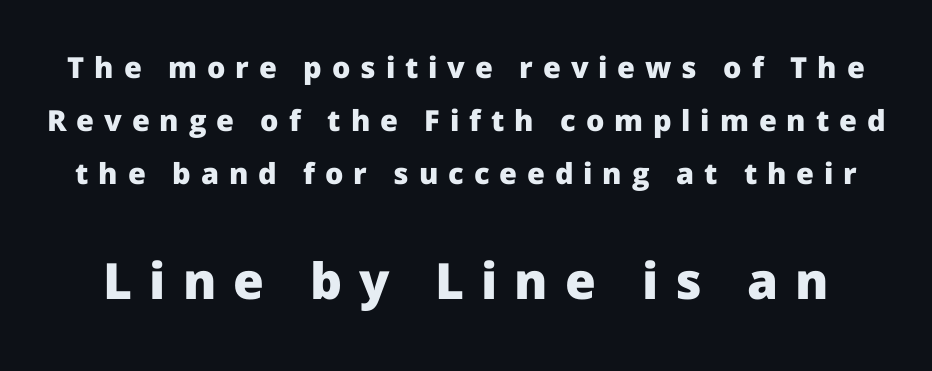
{"serif": "no", "italic": "no", "bold": "yes", "weight": "heavy", "width": "normal", "stroke_contrast": "low", "x_height": "medium", "monospaced": "no", "underline": "no", "line_spacing_ratio": 1.83, "letter_spacing": "wide", "letter_spacing_em": 0.34, "larger_block": "second", "size_ratio": 1.72, "glyph_px": 50}
